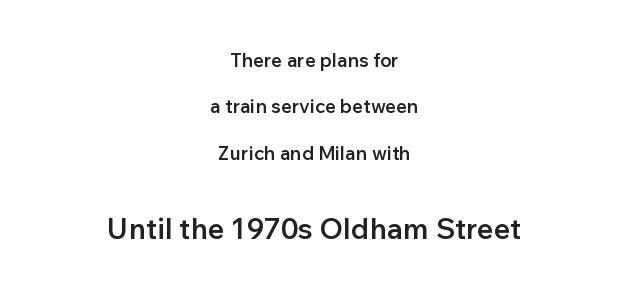
{"serif": "no", "italic": "no", "bold": "semi", "weight": "semibold", "width": "normal", "stroke_contrast": "low", "x_height": "medium", "monospaced": "no", "underline": "no", "align": "center", "line_spacing": "loose", "line_spacing_ratio": 2.44, "letter_spacing": "normal", "letter_spacing_em": 0.0, "larger_block": "second", "size_ratio": 1.53, "glyph_px": 29}
